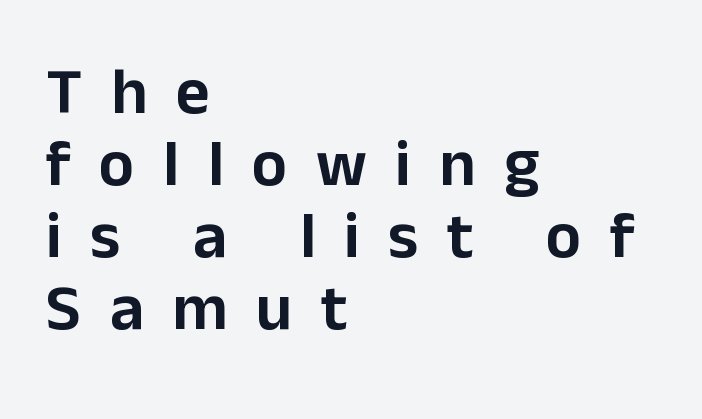
{"serif": "no", "italic": "no", "width": "normal", "stroke_contrast": "low", "x_height": "medium", "monospaced": "no", "underline": "no", "align": "left", "line_spacing": "tight", "line_spacing_ratio": 1.09, "letter_spacing": "wide", "letter_spacing_em": 0.43, "glyph_px": 66}
